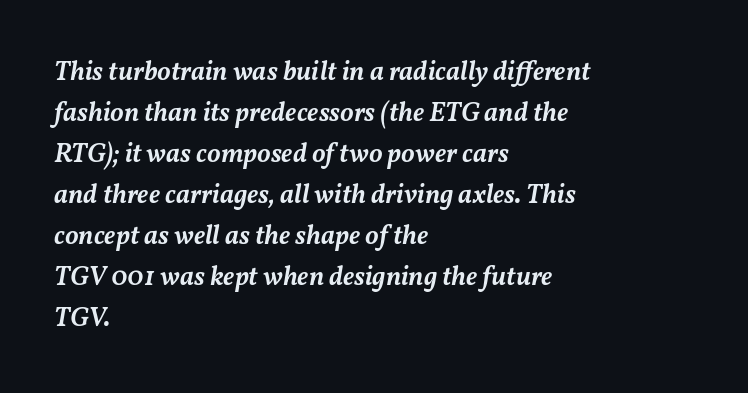
Q: Is the text bold? A: Semi-bold.
Q: Is the text italic (slanted)? A: Yes, it leans right by about 11 degrees.
Q: Is the text underlined? A: No.
Q: How is the paragraph aligned? A: Left-aligned.
Q: Is the spacing between letters normal or unusually wide? A: Normal.
Q: Is the spacing between lines tight, normal or loose? A: Normal.
